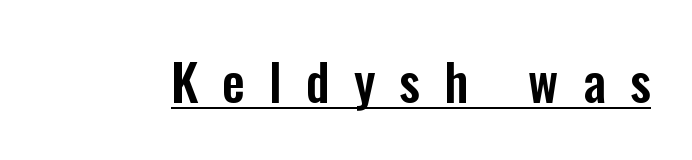
Q: Is the text italic (slanted)? A: No, it is upright.
Q: Is the typeface a serif or a sans-serif typeface? A: Sans-serif.
Q: Is the text underlined? A: Yes.
Q: Is the spacing between letters normal or unusually wide? A: Unusually wide.
Q: Width (condensed, normal, or wide)? A: Condensed.
Q: Stroke contrast? A: Low.
Q: x-height? A: Medium.
Q: Monospaced? A: No.
